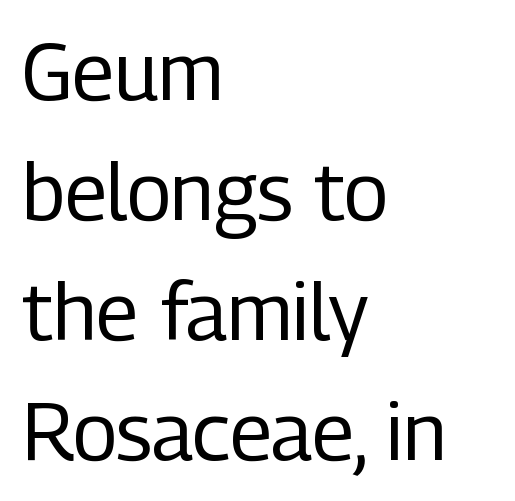
{"serif": "no", "italic": "no", "bold": "no", "weight": "regular", "width": "condensed", "stroke_contrast": "low", "x_height": "medium", "monospaced": "no", "underline": "no", "align": "left", "line_spacing": "normal", "line_spacing_ratio": 1.5, "letter_spacing": "normal", "letter_spacing_em": 0.0, "glyph_px": 80}
